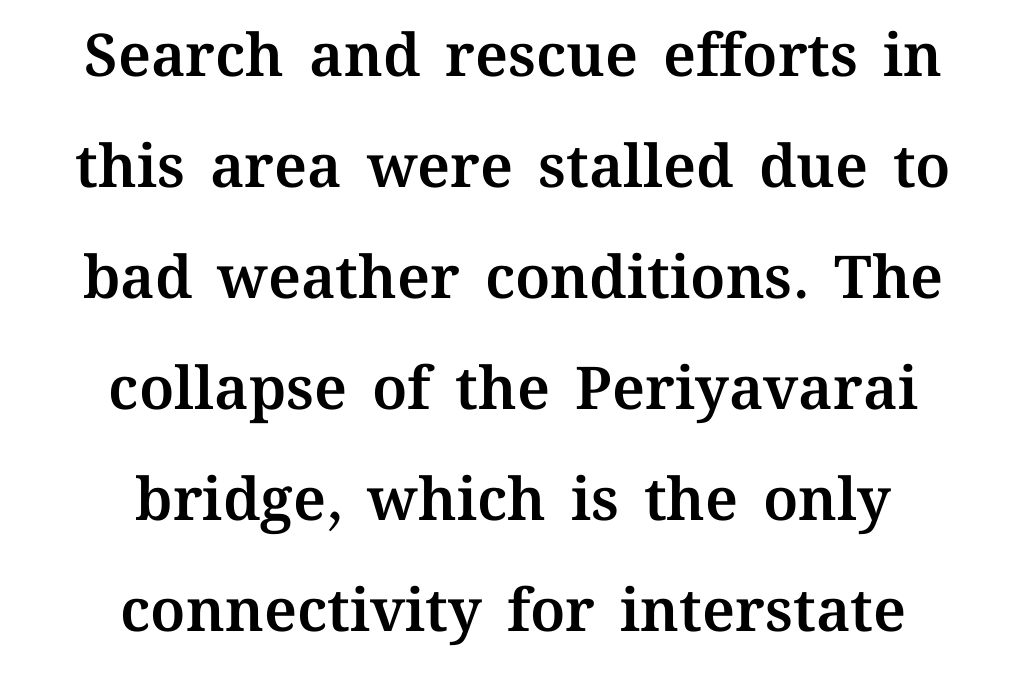
{"italic": "no", "width": "normal", "stroke_contrast": "medium", "x_height": "medium", "monospaced": "no", "underline": "no", "align": "center", "line_spacing_ratio": 1.88, "letter_spacing": "normal", "letter_spacing_em": 0.0, "glyph_px": 59}
